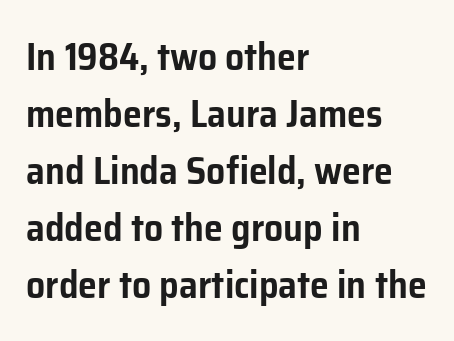
Q: Is the text italic (slanted)? A: No, it is upright.
Q: Is the typeface a serif or a sans-serif typeface? A: Sans-serif.
Q: Is the text underlined? A: No.
Q: How is the paragraph aligned? A: Left-aligned.
Q: Is the spacing between letters normal or unusually wide? A: Normal.
Q: Is the spacing between lines tight, normal or loose? A: Normal.
Q: Width (condensed, normal, or wide)? A: Normal.
Q: Stroke contrast? A: Low.
Q: x-height? A: Medium.
Q: Monospaced? A: No.
